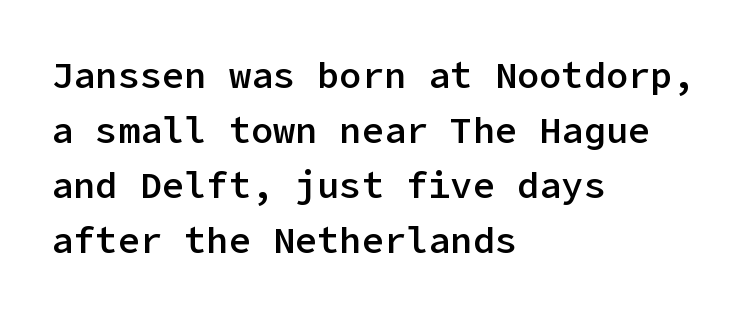
Q: Is the text bold? A: Semi-bold.
Q: Is the text italic (slanted)? A: No, it is upright.
Q: Is the typeface a serif or a sans-serif typeface? A: Sans-serif.
Q: Is the text underlined? A: No.
Q: How is the paragraph aligned? A: Left-aligned.
Q: Is the spacing between letters normal or unusually wide? A: Normal.
Q: Is the spacing between lines tight, normal or loose? A: Normal.
Q: Width (condensed, normal, or wide)? A: Normal.
Q: Stroke contrast? A: Low.
Q: x-height? A: Medium.
